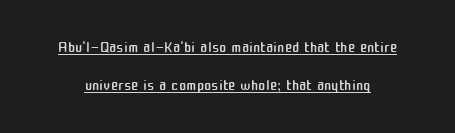
The image shows 22 px text type, upright; set line spacing 1.71x, normal letter spacing, underlined.
